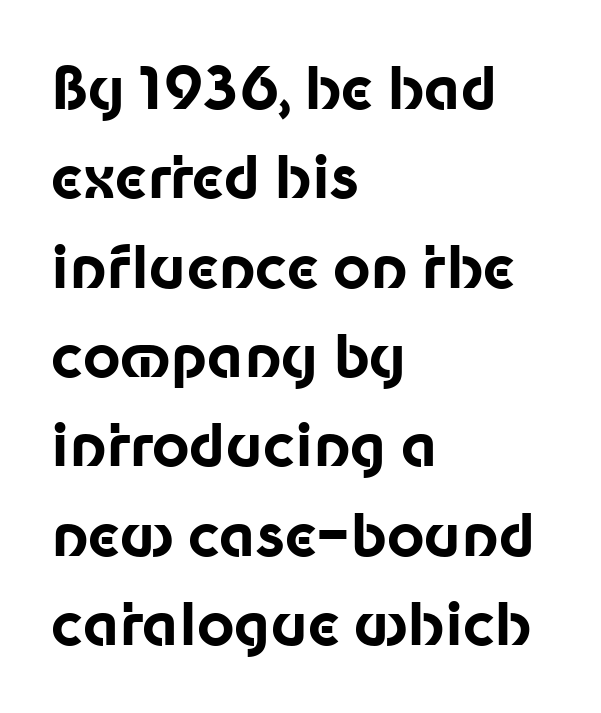
{"serif": "no", "italic": "no", "bold": "yes", "weight": "bold", "width": "normal", "stroke_contrast": "low", "x_height": "medium", "monospaced": "no", "underline": "no", "align": "left", "line_spacing": "normal", "line_spacing_ratio": 1.54, "letter_spacing": "normal", "letter_spacing_em": 0.0, "glyph_px": 58}
